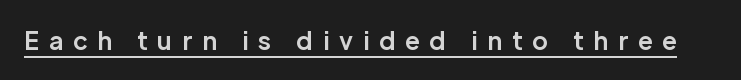
The image shows 24 px bold type, upright; set unusually wide letter spacing (+0.41 em), underlined.
